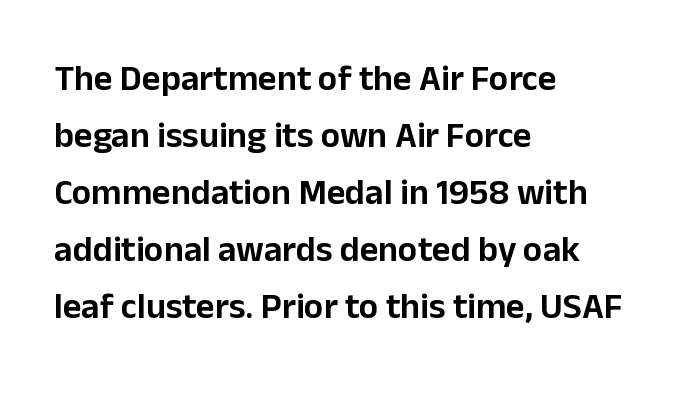
This sample keeps an unexceptional amount of space between lines. In terms of posture, this sample is upright. Tracking here is standard; glyphs follow each other at the usual distance. Short and long lines alike share a common starting point at left. These lines are composed in type without serifs. Character widths vary here, with narrow letters taking less room than wide ones.
